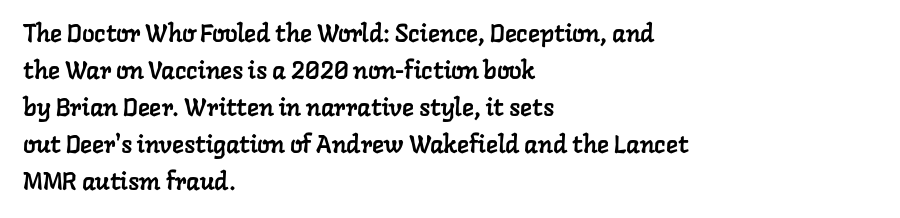
Q: Is the text underlined? A: No.
Q: How is the paragraph aligned? A: Left-aligned.
Q: Is the spacing between letters normal or unusually wide? A: Normal.
Q: Is the spacing between lines tight, normal or loose? A: Normal.
